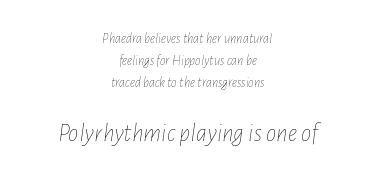
Q: Is the text bold? A: No.
Q: Is the text italic (slanted)? A: Yes, it leans right by about 7 degrees.
Q: Is the text underlined? A: No.
Q: How is the paragraph aligned? A: Centered.
Q: Is the spacing between letters normal or unusually wide? A: Normal.
Q: Is the spacing between lines tight, normal or loose? A: Normal.
Q: Which block of text is set in a larger size, the first (top) or the second (bottom)? A: The second (bottom) one.
